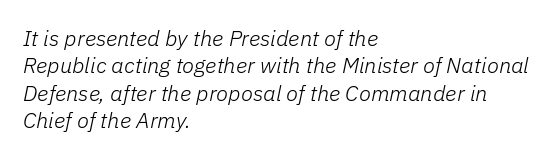
Q: Is the text bold? A: No.
Q: Is the text italic (slanted)? A: Yes, it leans right by about 11 degrees.
Q: Is the text underlined? A: No.
Q: How is the paragraph aligned? A: Left-aligned.
Q: Is the spacing between letters normal or unusually wide? A: Normal.
Q: Is the spacing between lines tight, normal or loose? A: Normal.
